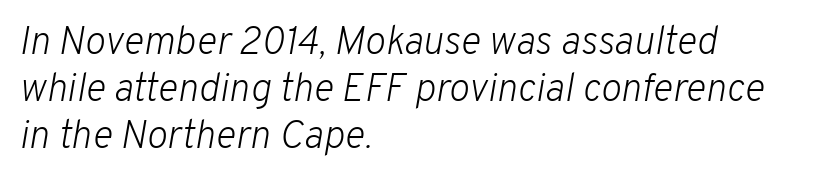
{"italic": "yes", "lean": "right", "slant_degrees": 10, "bold": "no", "weight": "light", "width": "normal", "stroke_contrast": "low", "x_height": "medium", "monospaced": "no", "underline": "no", "align": "left", "line_spacing_ratio": 1.21, "letter_spacing": "normal", "letter_spacing_em": 0.0, "glyph_px": 39}
